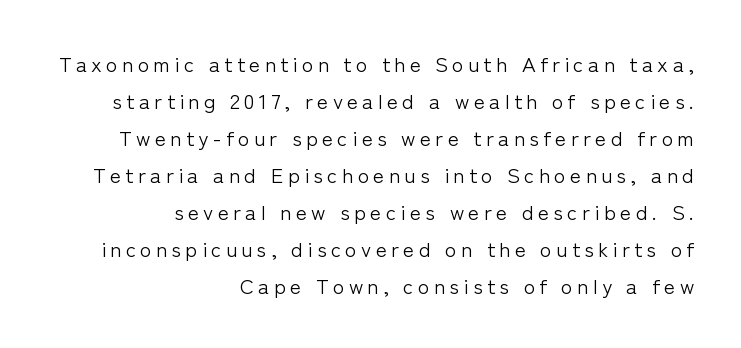
The image shows 21 px text type, upright; set right-aligned, line spacing 1.76x, unusually wide letter spacing (+0.21 em), not underlined.
